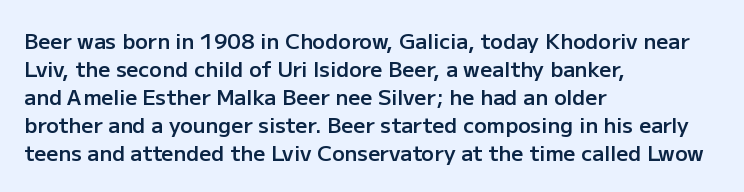
This is moderately heavy type, rendered in semibold. The baseline area is clear. The horizontal fit of the characters is conventional and even. Layout note: lines flush left.
